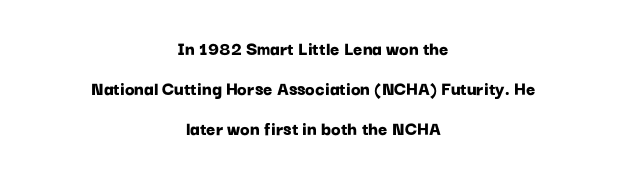
The letters sit at their default tracking, neither squeezed nor spread. Just letters on the line, the space beneath them empty. Which margin do the lines hug? Neither — every line sits in the middle. Honestly, the rows look like they've been pulled way apart. Every character sits straight up, as roman type does. I'd describe the lettering as bold — thick and assertive.
